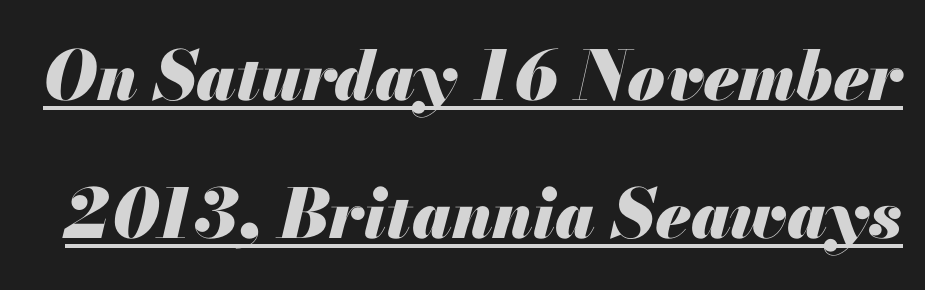
The image shows 68 px heavy type, italic (leaning right); set loose line spacing (2.03x), normal letter spacing, underlined; medium stroke contrast and a small x-height.
